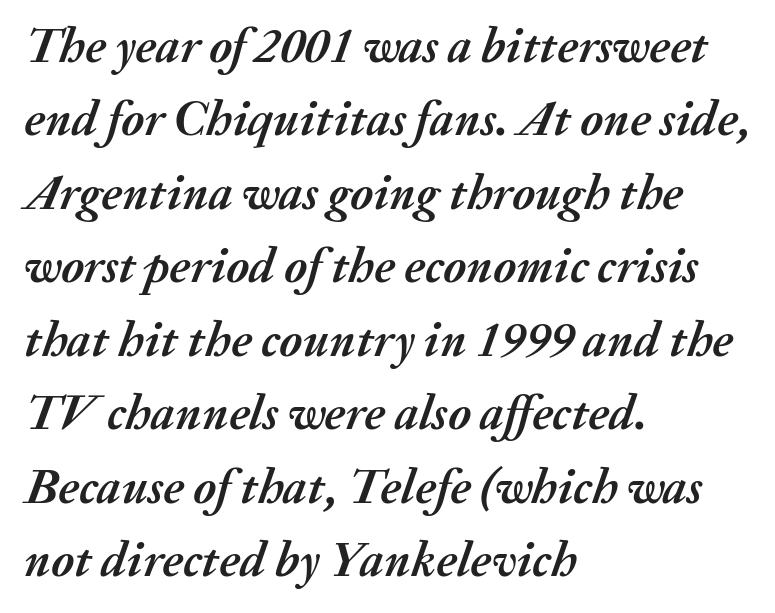
{"italic": "yes", "lean": "right", "slant_degrees": 20, "bold": "yes", "weight": "semibold", "width": "normal", "stroke_contrast": "medium", "x_height": "medium", "monospaced": "no", "underline": "no", "align": "left", "line_spacing": "normal", "line_spacing_ratio": 1.5, "letter_spacing": "normal", "letter_spacing_em": 0.0, "glyph_px": 49}
